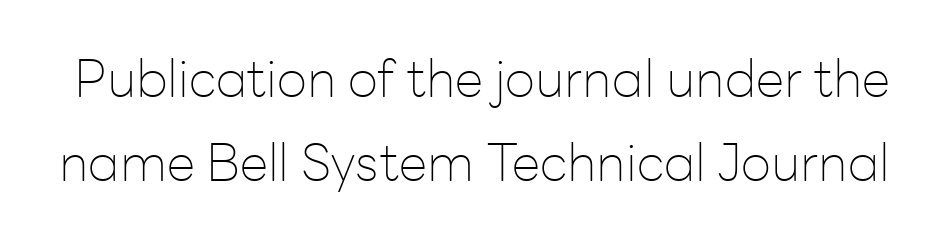
Q: Is the text bold? A: No.
Q: Is the text italic (slanted)? A: No, it is upright.
Q: Is the typeface a serif or a sans-serif typeface? A: Sans-serif.
Q: Is the text underlined? A: No.
Q: Is the spacing between letters normal or unusually wide? A: Normal.
Q: Is the spacing between lines tight, normal or loose? A: Normal.
Q: Width (condensed, normal, or wide)? A: Normal.
Q: Stroke contrast? A: Low.
Q: x-height? A: Medium.
Q: Monospaced? A: No.
